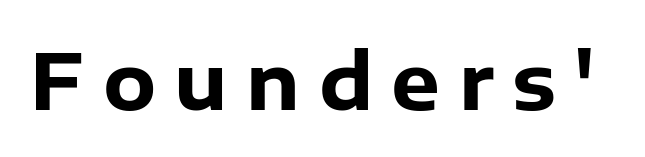
This is the regular roman posture of the typeface. Looks like regular typesetting: each glyph gets only the width it needs. You could only call the tracking loose — the letters float apart. How heavy is the stroke? Heavy — this is a bold. The baseline area is clear. The text was rendered using a sans face with plain stroke endings.
